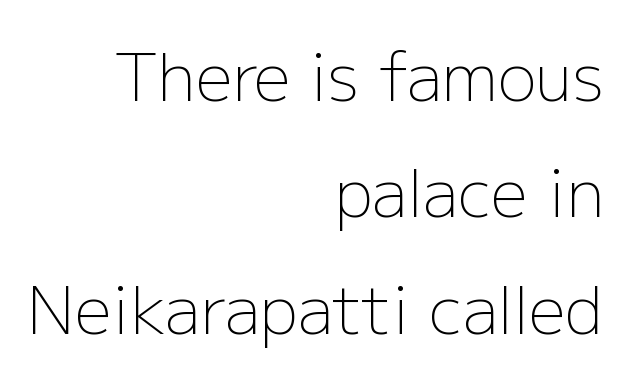
{"serif": "no", "italic": "no", "bold": "no", "weight": "light", "width": "normal", "stroke_contrast": "low", "x_height": "medium", "monospaced": "no", "underline": "no", "align": "right", "line_spacing_ratio": 1.79, "letter_spacing": "normal", "letter_spacing_em": 0.0, "glyph_px": 65}
